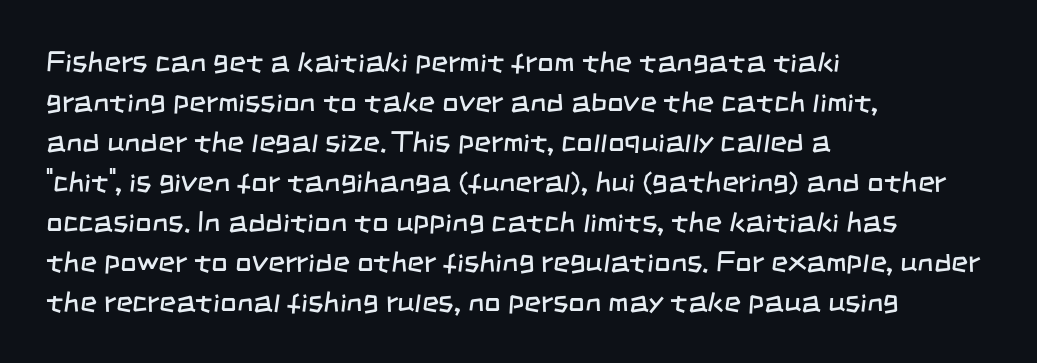
{"serif": "no", "bold": "no", "weight": "regular", "width": "condensed", "stroke_contrast": "low", "x_height": "large", "monospaced": "no", "underline": "no", "align": "left", "line_spacing": "normal", "line_spacing_ratio": 1.38, "letter_spacing": "normal", "letter_spacing_em": 0.0, "glyph_px": 29}
